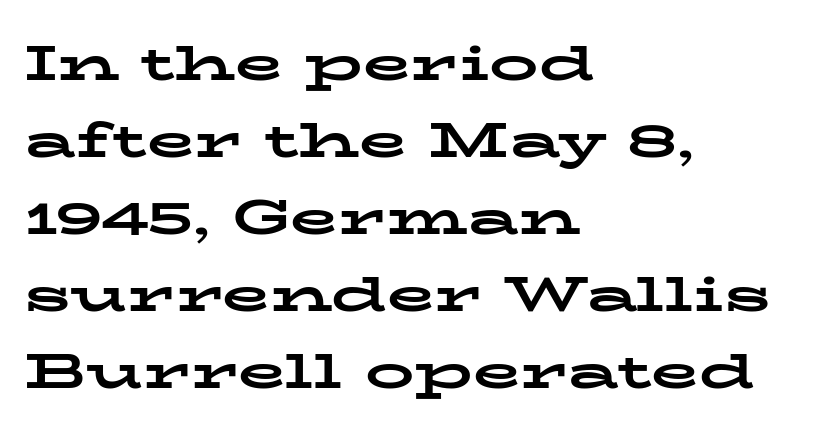
Q: Is the text bold? A: Yes.
Q: Is the text italic (slanted)? A: No, it is upright.
Q: Is the typeface a serif or a sans-serif typeface? A: Serif.
Q: Is the text underlined? A: No.
Q: How is the paragraph aligned? A: Left-aligned.
Q: Is the spacing between letters normal or unusually wide? A: Normal.
Q: Is the spacing between lines tight, normal or loose? A: Normal.
Q: Width (condensed, normal, or wide)? A: Wide.
Q: Stroke contrast? A: Low.
Q: x-height? A: Medium.
Q: Monospaced? A: No.
